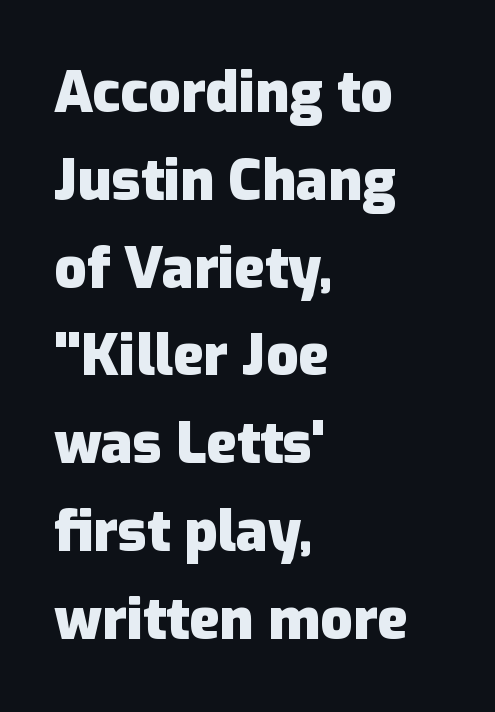
Q: Is the text bold? A: Yes.
Q: Is the text italic (slanted)? A: No, it is upright.
Q: Is the typeface a serif or a sans-serif typeface? A: Sans-serif.
Q: Is the text underlined? A: No.
Q: How is the paragraph aligned? A: Left-aligned.
Q: Is the spacing between letters normal or unusually wide? A: Normal.
Q: Is the spacing between lines tight, normal or loose? A: Normal.
Q: Width (condensed, normal, or wide)? A: Normal.
Q: Stroke contrast? A: Low.
Q: x-height? A: Medium.
Q: Monospaced? A: No.
